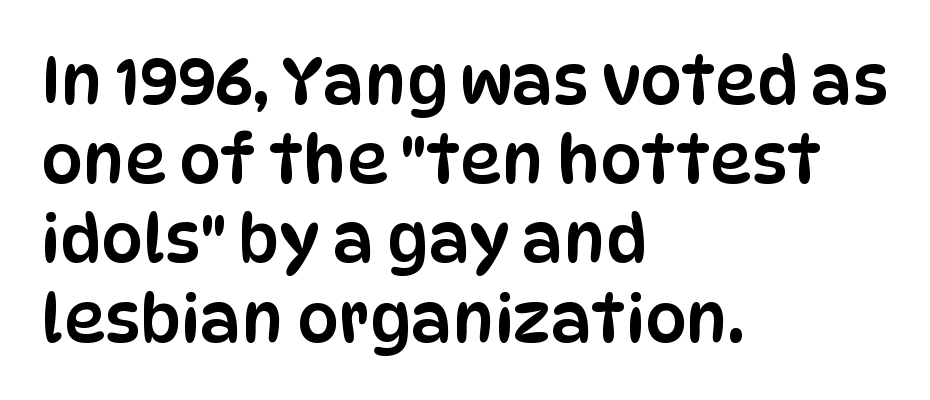
Q: Is the text italic (slanted)? A: No, it is upright.
Q: Is the typeface a serif or a sans-serif typeface? A: Sans-serif.
Q: Is the text underlined? A: No.
Q: How is the paragraph aligned? A: Left-aligned.
Q: Is the spacing between letters normal or unusually wide? A: Normal.
Q: Width (condensed, normal, or wide)? A: Condensed.
Q: Stroke contrast? A: Low.
Q: x-height? A: Large.
Q: Monospaced? A: No.
